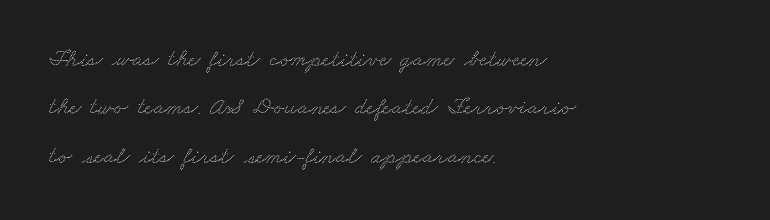
Q: Is the text underlined? A: No.
Q: How is the paragraph aligned? A: Left-aligned.
Q: Is the spacing between letters normal or unusually wide? A: Normal.
Q: Is the spacing between lines tight, normal or loose? A: Loose.
